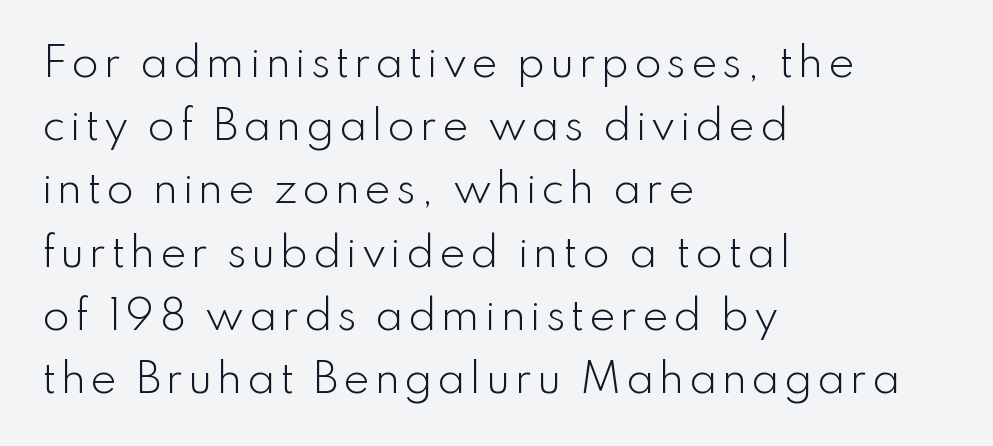
Q: Is the text bold? A: No.
Q: Is the text italic (slanted)? A: No, it is upright.
Q: Is the typeface a serif or a sans-serif typeface? A: Sans-serif.
Q: Is the text underlined? A: No.
Q: How is the paragraph aligned? A: Left-aligned.
Q: Is the spacing between lines tight, normal or loose? A: Normal.
Q: Width (condensed, normal, or wide)? A: Normal.
Q: Stroke contrast? A: Low.
Q: x-height? A: Small.
Q: Monospaced? A: No.
